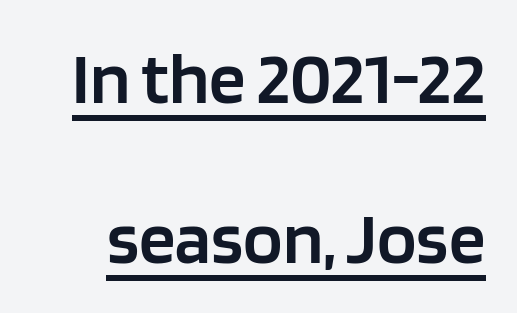
{"serif": "no", "italic": "no", "bold": "semi", "weight": "semibold", "width": "normal", "stroke_contrast": "low", "x_height": "large", "monospaced": "no", "underline": "yes", "line_spacing": "loose", "line_spacing_ratio": 2.19, "letter_spacing": "normal", "letter_spacing_em": 0.0, "glyph_px": 73}
